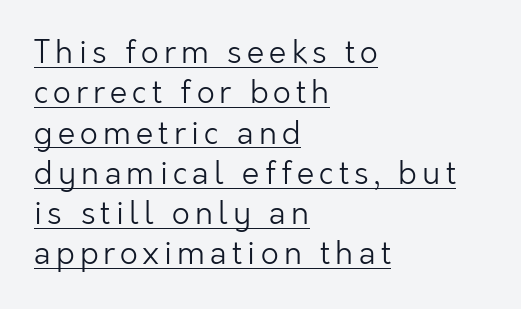
{"serif": "no", "italic": "no", "bold": "no", "weight": "light", "width": "normal", "stroke_contrast": "low", "x_height": "medium", "monospaced": "no", "underline": "yes", "align": "left", "line_spacing": "normal", "line_spacing_ratio": 1.3, "glyph_px": 31}
